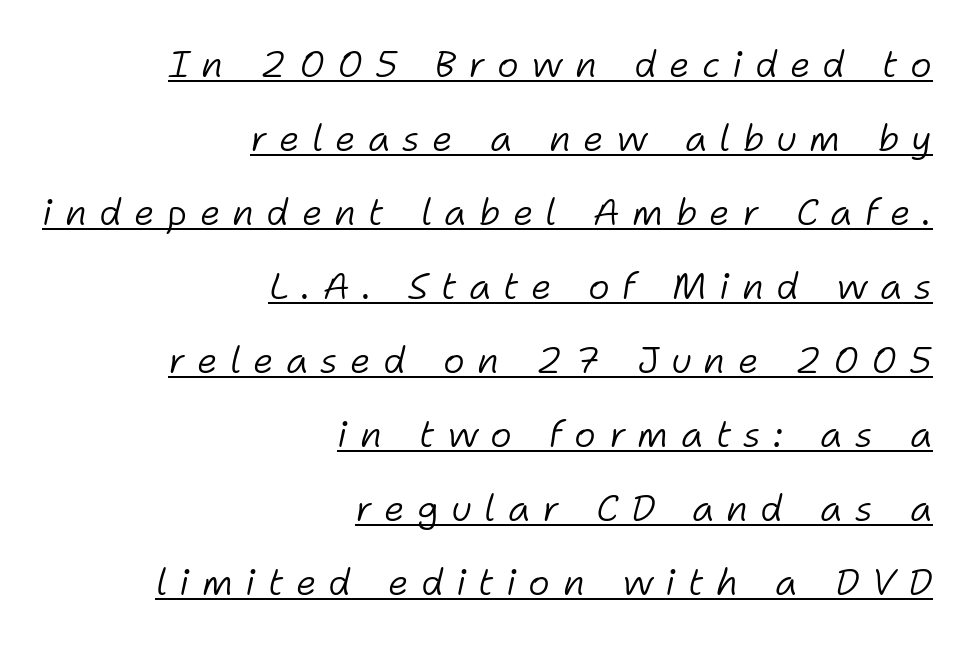
{"italic": "yes", "lean": "right", "slant_degrees": 11, "bold": "no", "weight": "light", "width": "normal", "stroke_contrast": "low", "x_height": "medium", "monospaced": "no", "underline": "yes", "align": "right", "line_spacing": "loose", "line_spacing_ratio": 2.0, "letter_spacing": "wide", "letter_spacing_em": 0.33, "glyph_px": 37}
